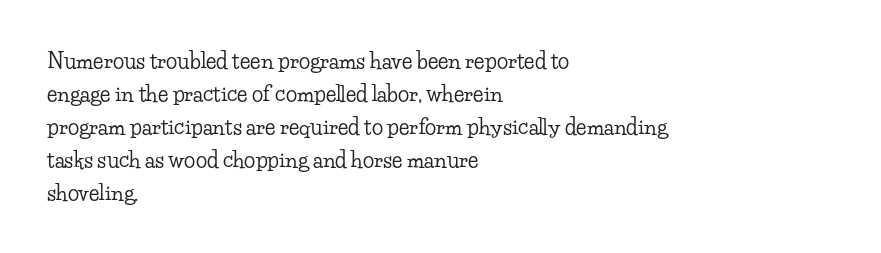
Q: Is the text italic (slanted)? A: No, it is upright.
Q: Is the text underlined? A: No.
Q: How is the paragraph aligned? A: Left-aligned.
Q: Is the spacing between letters normal or unusually wide? A: Normal.
Q: Is the spacing between lines tight, normal or loose? A: Normal.
